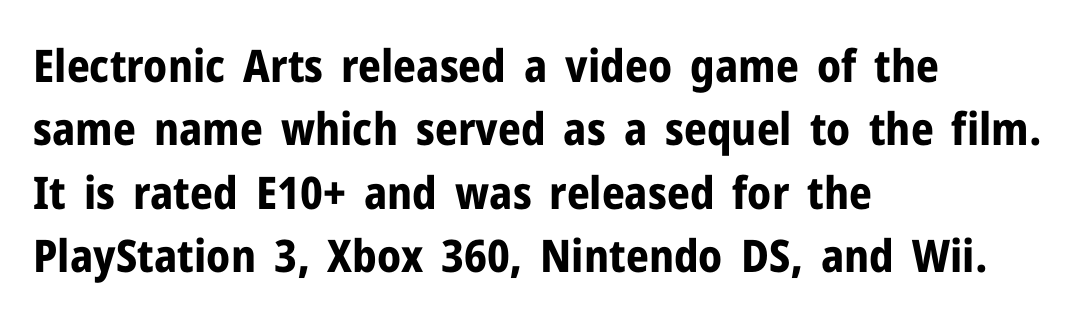
The image shows 45 px bold sans-serif type, upright; set left-aligned, normal line spacing (1.41x), normal letter spacing, not underlined; low stroke contrast and a medium x-height.
